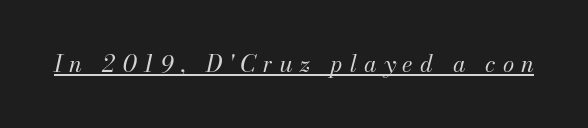
Stem width sits at or under what a default text font uses. Each word looks stretched out because of the extra space between its letters. The text carries the slant typical of an italic or oblique font. Quick note: underline on.
